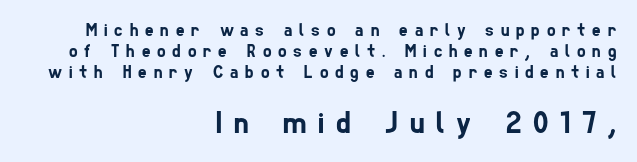
Q: Is the typeface a serif or a sans-serif typeface? A: Sans-serif.
Q: Is the text underlined? A: No.
Q: How is the paragraph aligned? A: Right-aligned.
Q: Is the spacing between letters normal or unusually wide? A: Unusually wide.
Q: Which block of text is set in a larger size, the first (top) or the second (bottom)? A: The second (bottom) one.
Q: Width (condensed, normal, or wide)? A: Condensed.
Q: Stroke contrast? A: Low.
Q: x-height? A: Medium.
Q: Monospaced? A: No.
